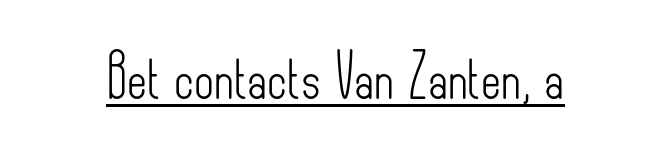
The image shows 43 px light, condensed sans-serif type, upright; set normal letter spacing, underlined; low stroke contrast and a small x-height.
